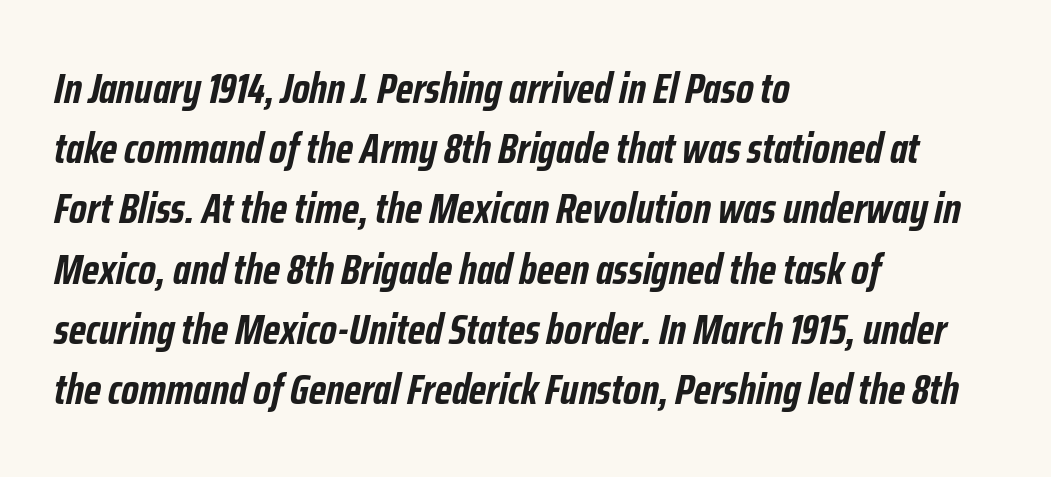
The image shows 43 px semibold, condensed type, italic (leaning right); set left-aligned, normal line spacing (1.4x), normal letter spacing, not underlined; low stroke contrast and a medium x-height.
